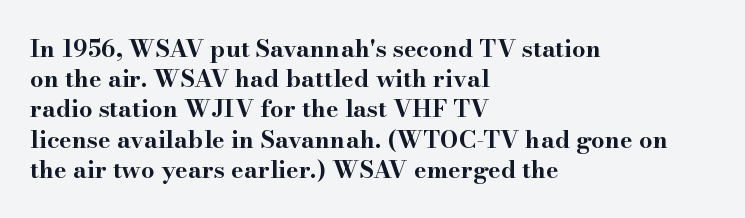
The ragged edge is on the right, which tells us the setting is flush left. The space beneath each line is pristine and unruled. This rendering leaves character spacing at its baseline value. The passage shown stacks its lines at a standard gap. Italic? Not at all — the glyphs are vertical. Emphasis by weight is at full strength: bold.
